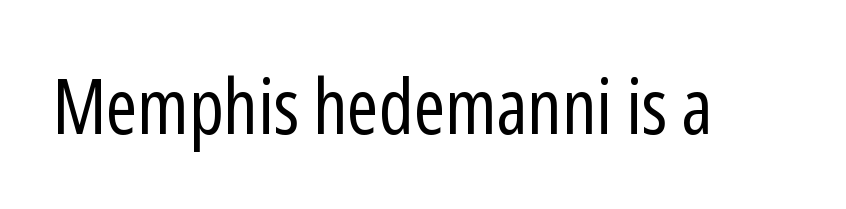
{"serif": "no", "italic": "no", "bold": "no", "weight": "regular", "width": "condensed", "stroke_contrast": "low", "x_height": "medium", "monospaced": "no", "underline": "no", "letter_spacing": "normal", "letter_spacing_em": 0.0, "glyph_px": 76}
